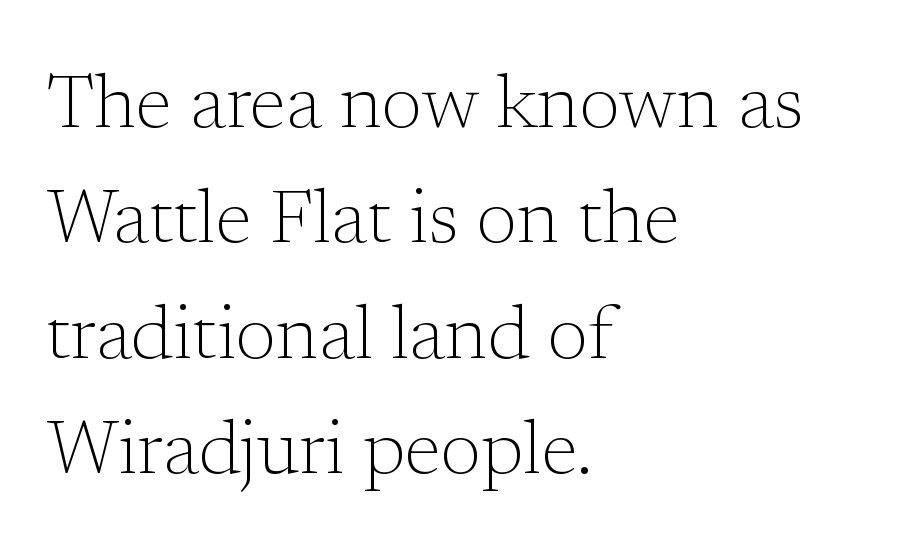
{"serif": "yes", "italic": "no", "bold": "no", "weight": "light", "width": "normal", "stroke_contrast": "low", "x_height": "medium", "monospaced": "no", "underline": "no", "align": "left", "line_spacing": "normal", "line_spacing_ratio": 1.54, "letter_spacing": "normal", "letter_spacing_em": 0.0, "glyph_px": 75}
